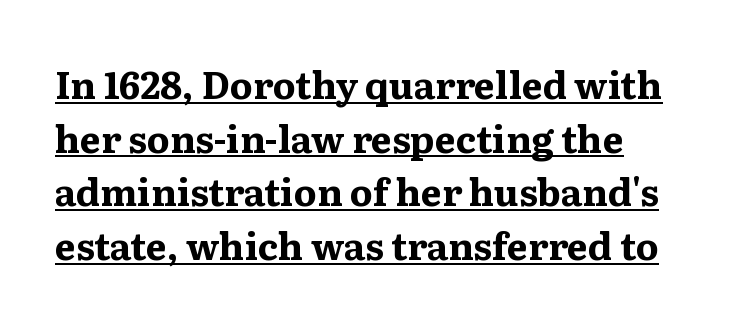
Q: Is the text bold? A: Yes.
Q: Is the text italic (slanted)? A: No, it is upright.
Q: Is the typeface a serif or a sans-serif typeface? A: Serif.
Q: Is the text underlined? A: Yes.
Q: How is the paragraph aligned? A: Left-aligned.
Q: Is the spacing between letters normal or unusually wide? A: Normal.
Q: Is the spacing between lines tight, normal or loose? A: Normal.
Q: Width (condensed, normal, or wide)? A: Wide.
Q: Stroke contrast? A: Medium.
Q: x-height? A: Medium.
Q: Monospaced? A: No.
